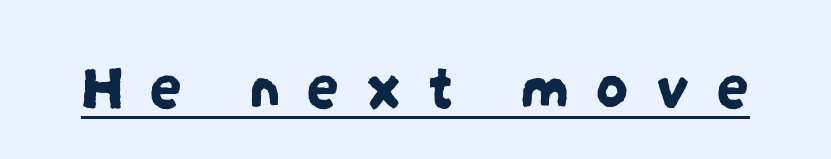
The image shows 66 px condensed sans-serif type; set unusually wide letter spacing (+0.38 em), underlined; low stroke contrast and a large x-height.
